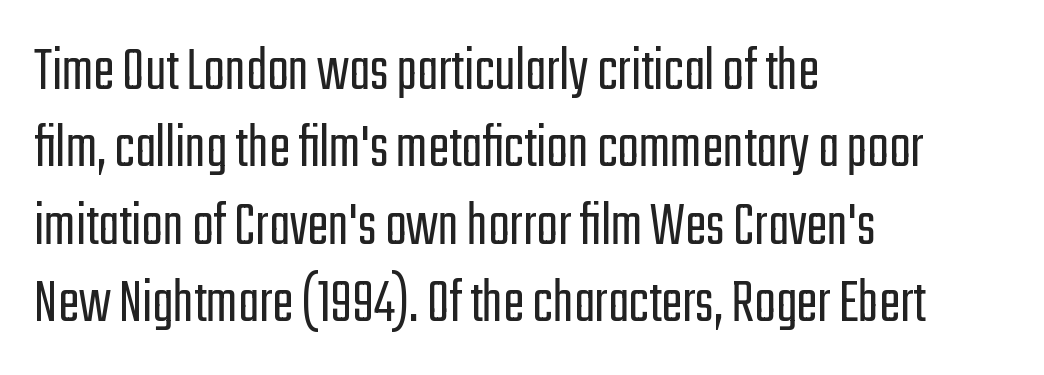
These lines are rendered in a variable-pitch font. Designer's note — italics off, roman on. The rendering anchors every line to the left-hand side. Clear beneath every line of the passage. The letters look calm and open, with moderate or lighter stems.
